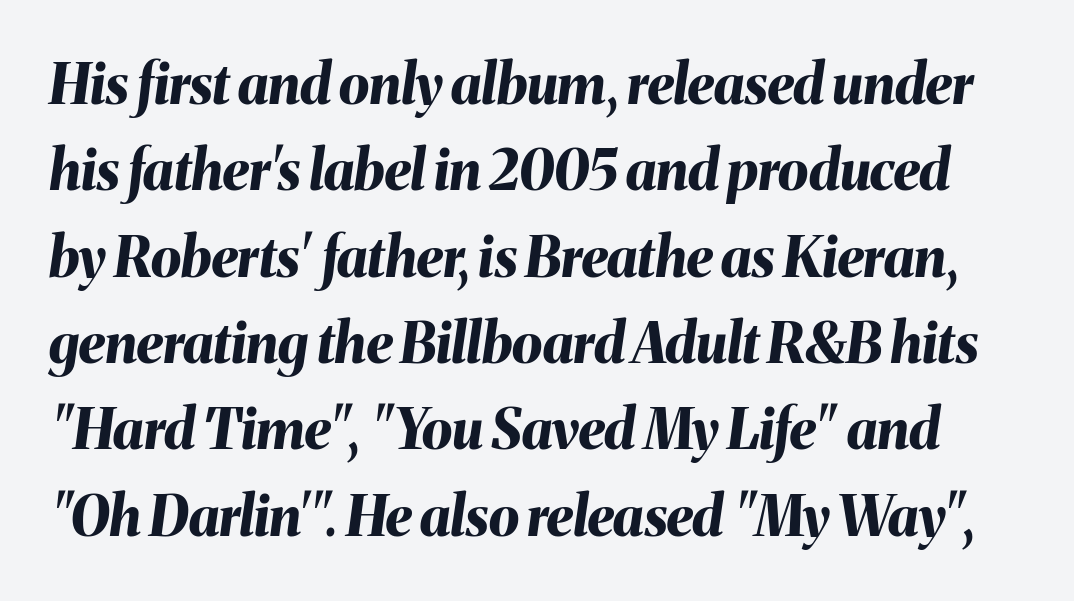
Q: Is the text bold? A: Yes.
Q: Is the text italic (slanted)? A: Yes, it leans right by about 8 degrees.
Q: Is the text underlined? A: No.
Q: Is the spacing between letters normal or unusually wide? A: Normal.
Q: Is the spacing between lines tight, normal or loose? A: Normal.
Q: Width (condensed, normal, or wide)? A: Normal.
Q: Stroke contrast? A: Medium.
Q: x-height? A: Medium.
Q: Monospaced? A: No.
